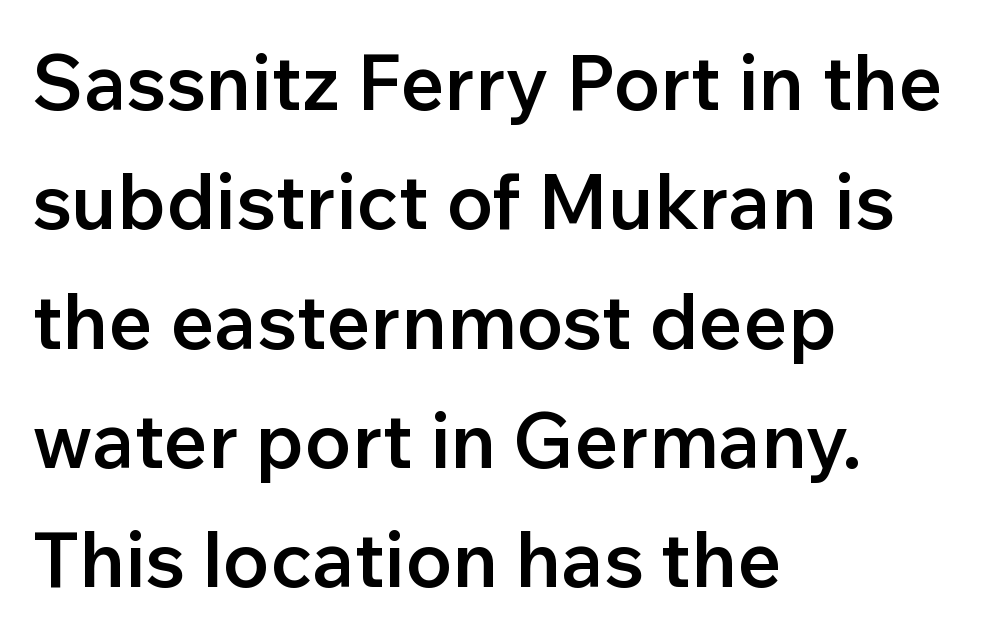
The passage shown is typeset with a sans-serif family. The words here are not underlined. The lines in this sample share a left origin and differ only in where they stop. Do the characters align in a grid? No, the font is proportional. You could call the tracking neutral — neither tight nor loose.
